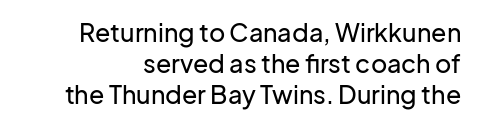
Nothing unusual about the tracking: characters are spaced as the font intends. Check under the words: just untouched page. This sample keeps an unexceptional amount of space between lines. Every stem runs plumb, perpendicular to the baseline.
